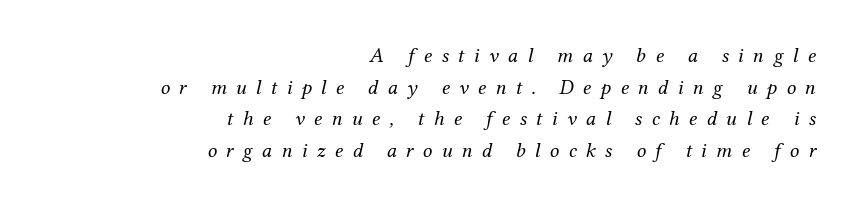
{"italic": "yes", "lean": "right", "slant_degrees": 12, "bold": "no", "underline": "no", "align": "right", "line_spacing": "normal", "line_spacing_ratio": 1.51, "letter_spacing": "wide", "letter_spacing_em": 0.44, "glyph_px": 21}
